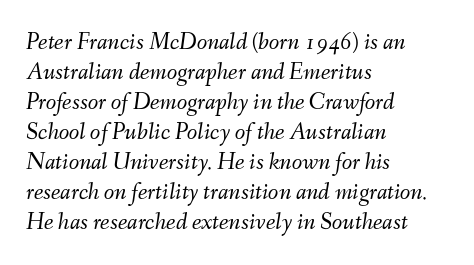
Q: Is the text bold? A: No.
Q: Is the text italic (slanted)? A: Yes, it leans right by about 9 degrees.
Q: Is the text underlined? A: No.
Q: How is the paragraph aligned? A: Left-aligned.
Q: Is the spacing between letters normal or unusually wide? A: Normal.
Q: Is the spacing between lines tight, normal or loose? A: Normal.
